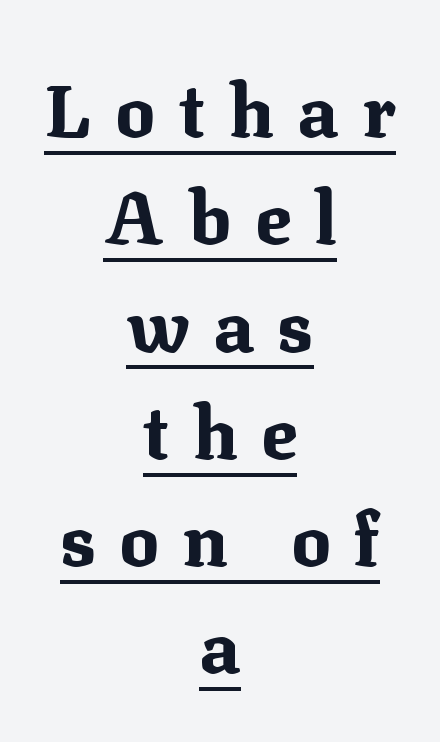
Yep, those are serifs on the letters. These lines sit exactly where default settings would place them. Weight check: bold — yes, fully. Underlining? Definitely there. Words appear elongated and porous because spacing is wide. The setting favours the middle, as headings and verse often do.
